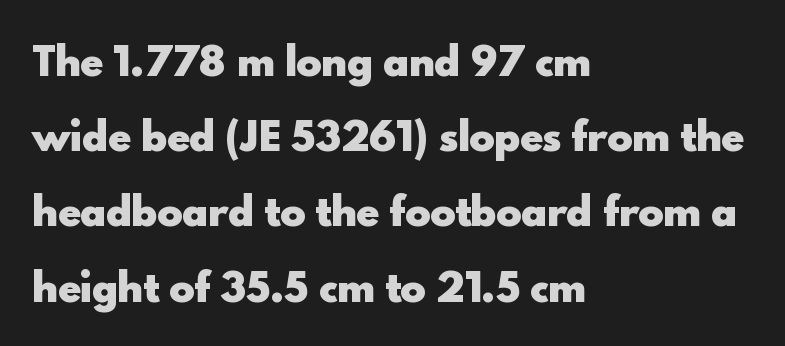
{"serif": "no", "italic": "no", "bold": "yes", "weight": "heavy", "width": "normal", "x_height": "small", "monospaced": "no", "underline": "no", "align": "left", "line_spacing": "loose", "line_spacing_ratio": 1.98, "letter_spacing": "normal", "letter_spacing_em": 0.0, "glyph_px": 38}
